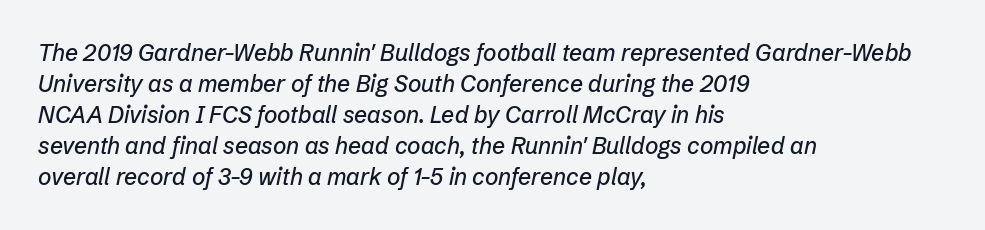
Q: Is the text italic (slanted)? A: Yes, it leans right by about 12 degrees.
Q: Is the text underlined? A: No.
Q: How is the paragraph aligned? A: Left-aligned.
Q: Is the spacing between letters normal or unusually wide? A: Normal.
Q: Is the spacing between lines tight, normal or loose? A: Normal.
